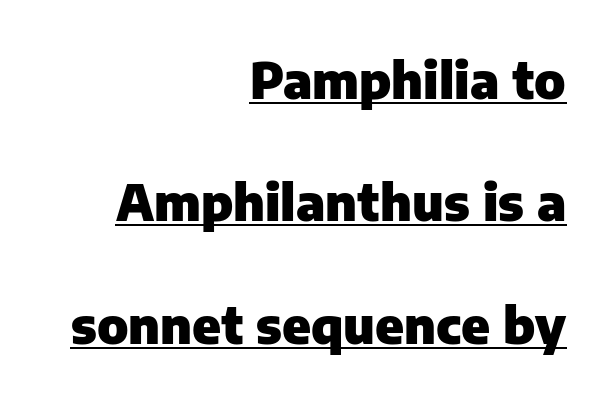
Q: Is the text bold? A: Yes.
Q: Is the text italic (slanted)? A: No, it is upright.
Q: Is the typeface a serif or a sans-serif typeface? A: Sans-serif.
Q: Is the text underlined? A: Yes.
Q: How is the paragraph aligned? A: Right-aligned.
Q: Is the spacing between letters normal or unusually wide? A: Normal.
Q: Is the spacing between lines tight, normal or loose? A: Loose.
Q: Width (condensed, normal, or wide)? A: Normal.
Q: Stroke contrast? A: Low.
Q: x-height? A: Medium.
Q: Monospaced? A: No.
